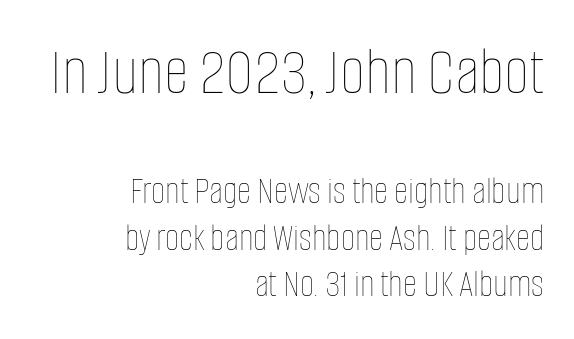
The image shows 69 px thin, condensed type, upright; set right-aligned, line spacing 1.19x, normal letter spacing, not underlined; the first (top) block is 1.77x larger; low stroke contrast and a large x-height.
